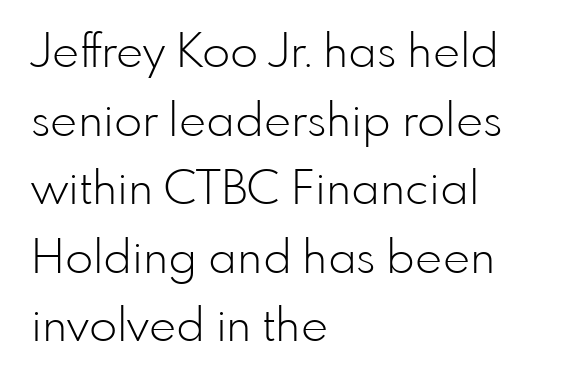
Here the glyphs are tracked normally, forming tight word shapes. How would I describe the line gaps? Plain and ordinary. This is not heavy type; no bold has been used. Stroke terminals: plain, sans-serif.
